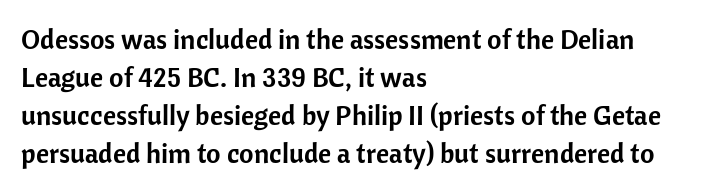
The image shows 28 px sans-serif type, upright; set left-aligned, normal line spacing (1.36x), normal letter spacing, not underlined; low stroke contrast and a medium x-height.
